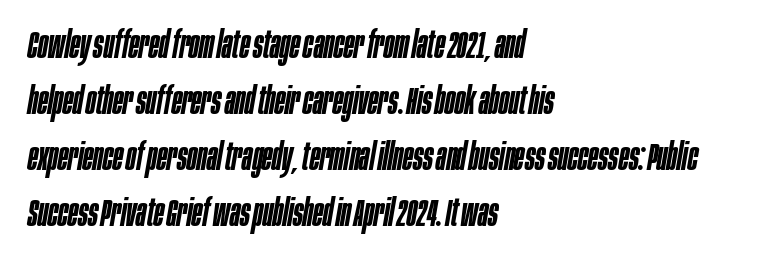
{"italic": "yes", "lean": "right", "slant_degrees": 10, "bold": "semi", "weight": "semibold", "width": "condensed", "stroke_contrast": "low", "x_height": "large", "monospaced": "no", "underline": "no", "align": "left", "line_spacing": "normal", "line_spacing_ratio": 1.51, "letter_spacing": "normal", "letter_spacing_em": 0.0, "glyph_px": 37}
